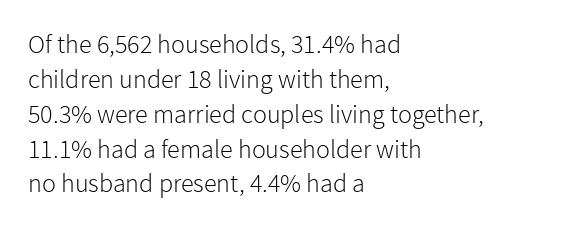
{"italic": "no", "bold": "no", "underline": "no", "align": "left", "line_spacing": "normal", "line_spacing_ratio": 1.34, "letter_spacing": "normal", "letter_spacing_em": 0.0, "glyph_px": 26}
